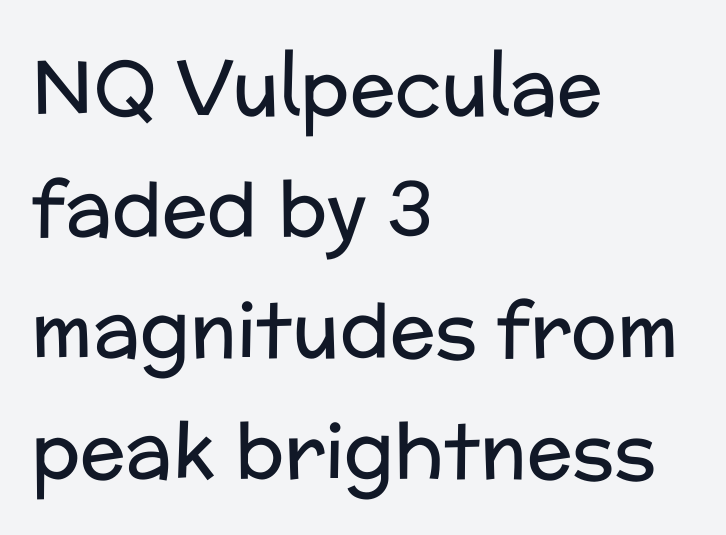
The image shows 76 px regular-weight sans-serif type, upright; set left-aligned, normal line spacing (1.59x), normal letter spacing, not underlined; low stroke contrast and a medium x-height.
